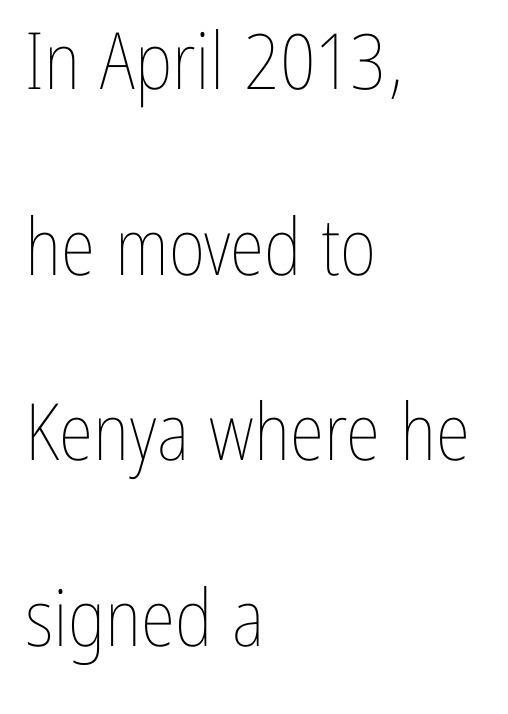
Q: Is the text bold? A: No.
Q: Is the text italic (slanted)? A: No, it is upright.
Q: Is the text underlined? A: No.
Q: How is the paragraph aligned? A: Left-aligned.
Q: Is the spacing between letters normal or unusually wide? A: Normal.
Q: Is the spacing between lines tight, normal or loose? A: Loose.
Q: Width (condensed, normal, or wide)? A: Condensed.
Q: Stroke contrast? A: Low.
Q: x-height? A: Medium.
Q: Monospaced? A: No.
